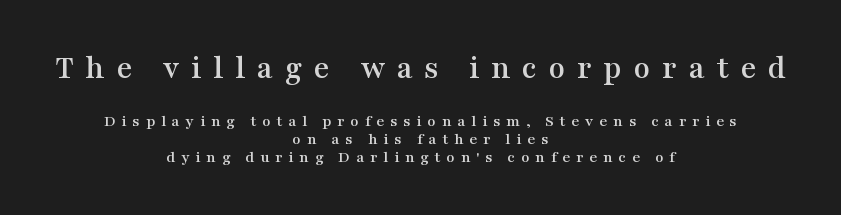
Q: Is the text italic (slanted)? A: No, it is upright.
Q: Is the typeface a serif or a sans-serif typeface? A: Serif.
Q: Is the text underlined? A: No.
Q: How is the paragraph aligned? A: Centered.
Q: Is the spacing between letters normal or unusually wide? A: Unusually wide.
Q: Is the spacing between lines tight, normal or loose? A: Tight.
Q: Which block of text is set in a larger size, the first (top) or the second (bottom)? A: The first (top) one.
Q: Width (condensed, normal, or wide)? A: Wide.
Q: Stroke contrast? A: Medium.
Q: x-height? A: Medium.
Q: Monospaced? A: No.
